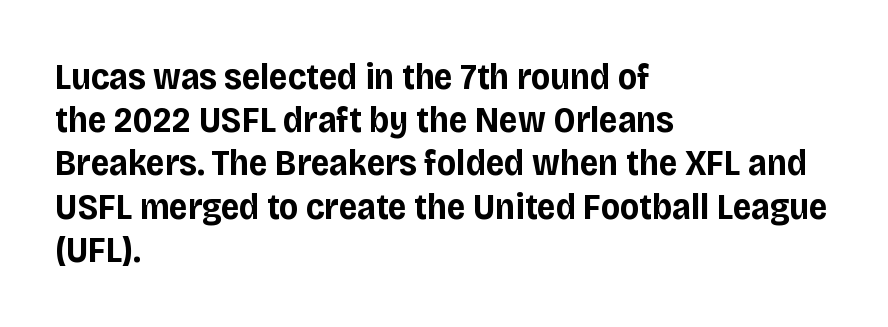
{"serif": "no", "italic": "no", "bold": "yes", "weight": "bold", "width": "normal", "stroke_contrast": "low", "x_height": "large", "monospaced": "no", "underline": "no", "align": "left", "line_spacing_ratio": 1.2, "letter_spacing": "normal", "letter_spacing_em": 0.0, "glyph_px": 36}
